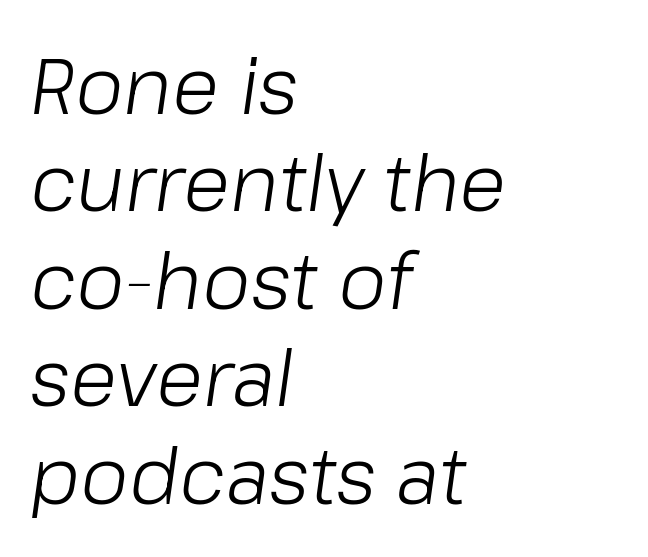
Q: Is the text bold? A: No.
Q: Is the text italic (slanted)? A: Yes, it leans right by about 8 degrees.
Q: Is the text underlined? A: No.
Q: How is the paragraph aligned? A: Left-aligned.
Q: Is the spacing between letters normal or unusually wide? A: Normal.
Q: Is the spacing between lines tight, normal or loose? A: Normal.
Q: Width (condensed, normal, or wide)? A: Normal.
Q: Stroke contrast? A: Low.
Q: x-height? A: Medium.
Q: Monospaced? A: No.
